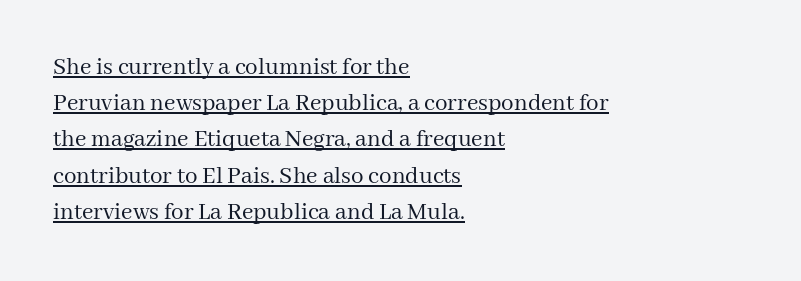
The image shows 25 px text type, upright; set left-aligned, normal line spacing (1.45x), normal letter spacing, underlined.
